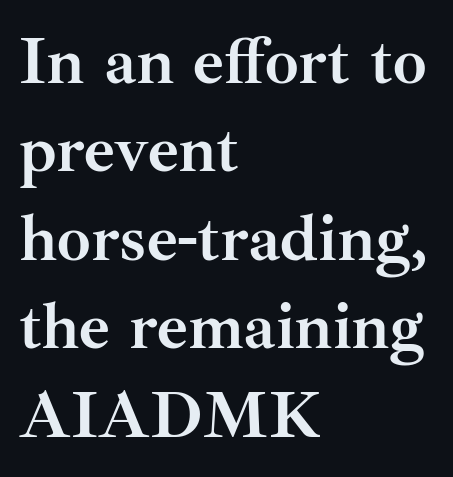
{"serif": "yes", "italic": "no", "bold": "yes", "weight": "semibold", "width": "normal", "stroke_contrast": "medium", "x_height": "small", "monospaced": "no", "underline": "no", "align": "left", "line_spacing": "normal", "line_spacing_ratio": 1.32, "letter_spacing": "normal", "letter_spacing_em": 0.0, "glyph_px": 67}
